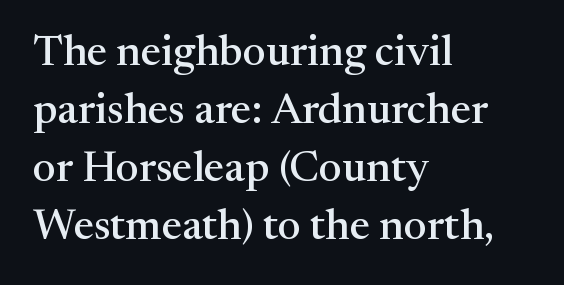
The image shows 43 px serif type, upright; set left-aligned, normal line spacing (1.35x), normal letter spacing, not underlined; medium stroke contrast and a medium x-height.
